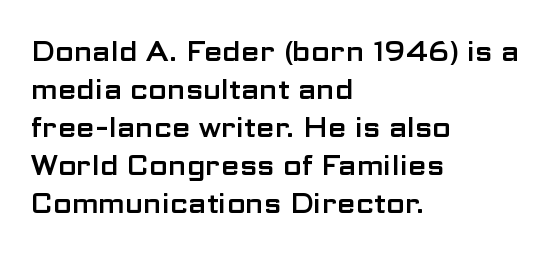
Q: Is the text italic (slanted)? A: No, it is upright.
Q: Is the text underlined? A: No.
Q: How is the paragraph aligned? A: Left-aligned.
Q: Is the spacing between letters normal or unusually wide? A: Normal.
Q: Is the spacing between lines tight, normal or loose? A: Normal.
